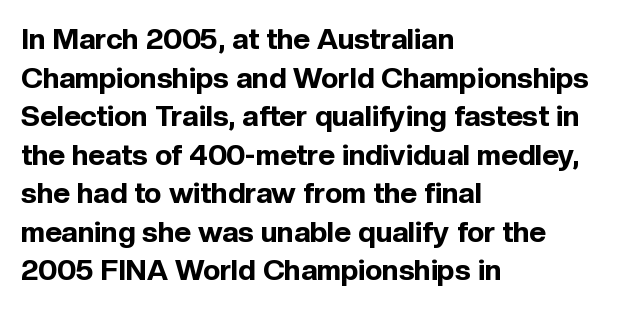
The lines are quadded left. Notice how thick the strokes are: this is what a full bold looks like. Grotesque or geometric, the face here clearly has no serifs. The vertical gap from one line to the next is medium.
